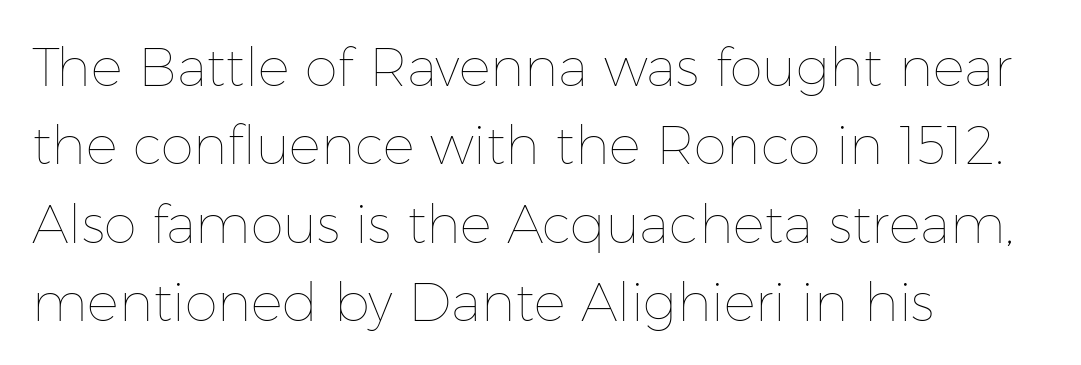
Q: Is the text bold? A: No.
Q: Is the text italic (slanted)? A: No, it is upright.
Q: Is the text underlined? A: No.
Q: How is the paragraph aligned? A: Left-aligned.
Q: Is the spacing between letters normal or unusually wide? A: Normal.
Q: Is the spacing between lines tight, normal or loose? A: Normal.
Q: Width (condensed, normal, or wide)? A: Normal.
Q: Stroke contrast? A: Low.
Q: x-height? A: Medium.
Q: Monospaced? A: No.
